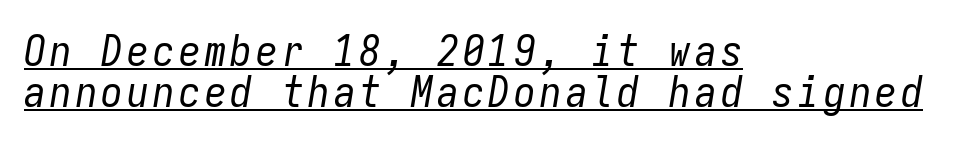
Q: Is the text bold? A: No.
Q: Is the text italic (slanted)? A: Yes, it leans right by about 9 degrees.
Q: Is the text underlined? A: Yes.
Q: How is the paragraph aligned? A: Left-aligned.
Q: Is the spacing between lines tight, normal or loose? A: Tight.
Q: Width (condensed, normal, or wide)? A: Condensed.
Q: Stroke contrast? A: Low.
Q: x-height? A: Medium.
Q: Monospaced? A: Yes.
